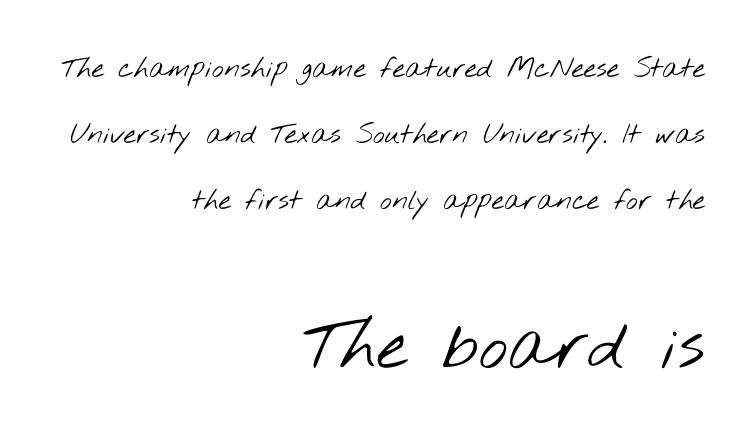
The image shows 69 px light, wide sans-serif type; set right-aligned, loose line spacing (2.36x), normal letter spacing, not underlined; the second (bottom) block is 2.46x larger; low stroke contrast and a small x-height.
